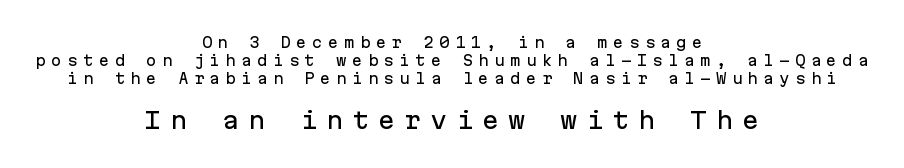
Q: Is the text italic (slanted)? A: No, it is upright.
Q: Is the text underlined? A: No.
Q: How is the paragraph aligned? A: Centered.
Q: Is the spacing between letters normal or unusually wide? A: Unusually wide.
Q: Is the spacing between lines tight, normal or loose? A: Normal.
Q: Which block of text is set in a larger size, the first (top) or the second (bottom)? A: The second (bottom) one.
